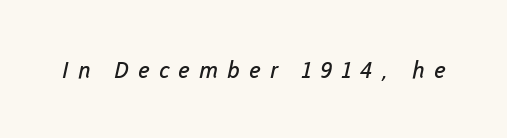
Type without underlining. Here the glyphs are tracked loosely, breaking word shapes into spaced letters. Heft: none added — not bold.
